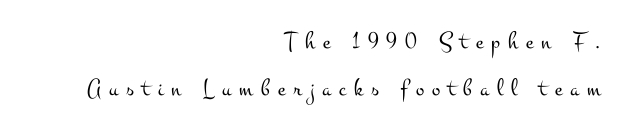
{"bold": "no", "underline": "no", "align": "right", "line_spacing_ratio": 1.88, "letter_spacing": "wide", "letter_spacing_em": 0.32, "glyph_px": 25}
